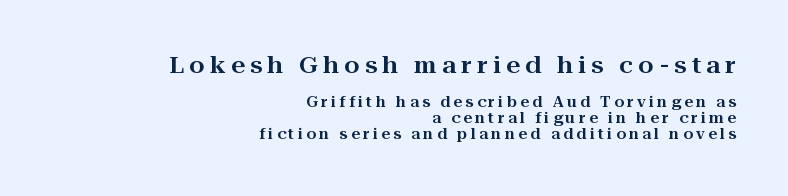
Which of the two is more prominent by size? The first, at the top. Tracking here is generous; glyphs stand well apart from one another. Nobody drew a line under any word here. Italic? Not at all — the glyphs are vertical. The text block is weighted toward the right margin, trailing off unevenly leftward. Regarding leading, the lines here are crowded together.
